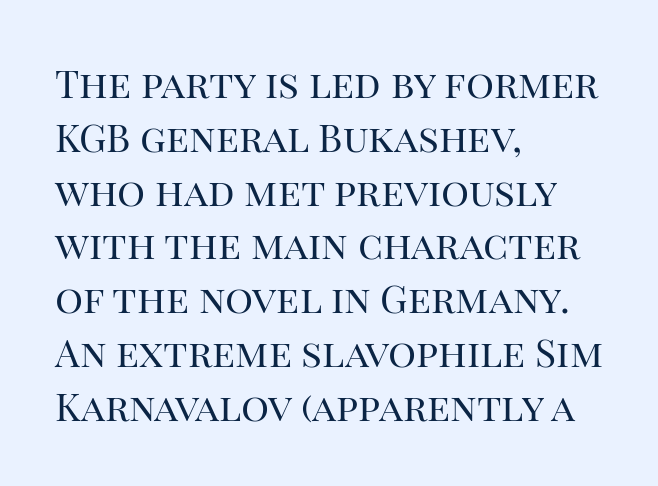
The text was rendered using a seriffed face with decorative stroke endings. These lines are rendered in a variable-pitch font. Left-aligned paragraph, ragged on the right. Tracking value appears to be zero — textbook default spacing. Check the space under the baseline: it is left empty. The block of text has a typical density, with ordinary space between rows.
